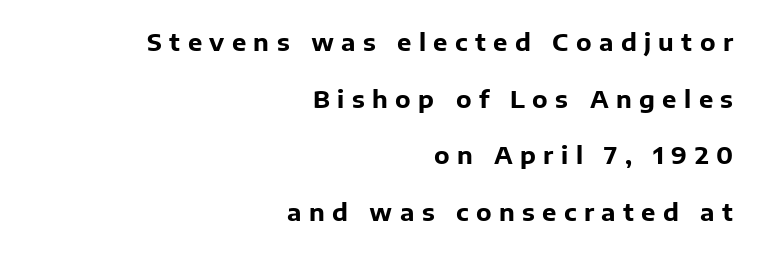
The image shows 24 px bold type, upright; set right-aligned, loose line spacing (2.36x), unusually wide letter spacing (+0.31 em), not underlined.
